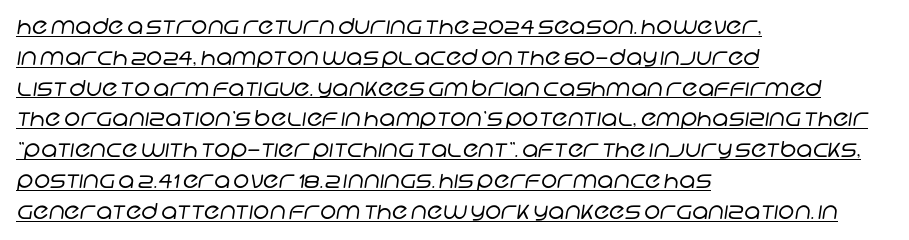
{"bold": "no", "underline": "yes", "align": "left", "line_spacing": "normal", "line_spacing_ratio": 1.4, "letter_spacing": "normal", "letter_spacing_em": 0.0, "glyph_px": 22}
